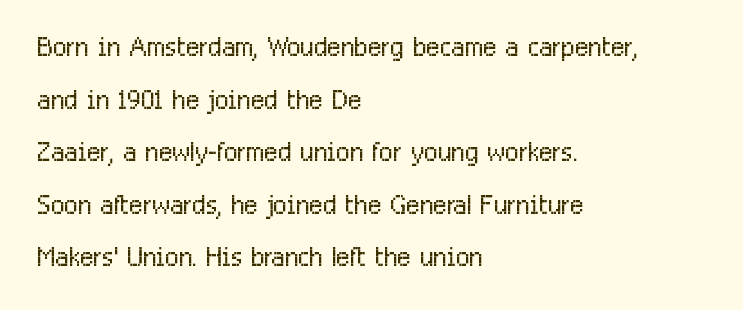
Q: Is the text bold? A: No.
Q: Is the text italic (slanted)? A: No, it is upright.
Q: Is the typeface a serif or a sans-serif typeface? A: Sans-serif.
Q: Is the text underlined? A: No.
Q: How is the paragraph aligned? A: Left-aligned.
Q: Is the spacing between letters normal or unusually wide? A: Normal.
Q: Is the spacing between lines tight, normal or loose? A: Normal.
Q: Width (condensed, normal, or wide)? A: Condensed.
Q: Stroke contrast? A: Low.
Q: x-height? A: Medium.
Q: Monospaced? A: No.
